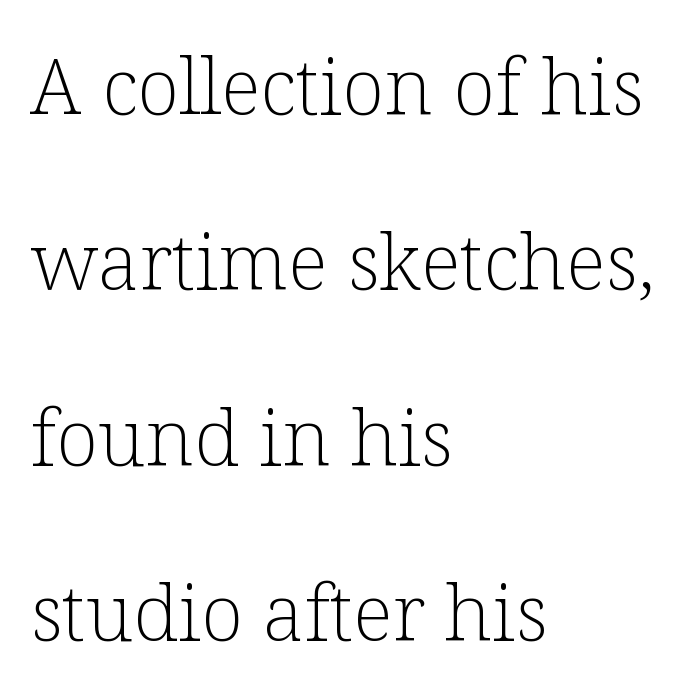
The image shows 78 px light serif type, upright; set left-aligned, loose line spacing (2.25x), normal letter spacing, not underlined; low stroke contrast and a medium x-height.
